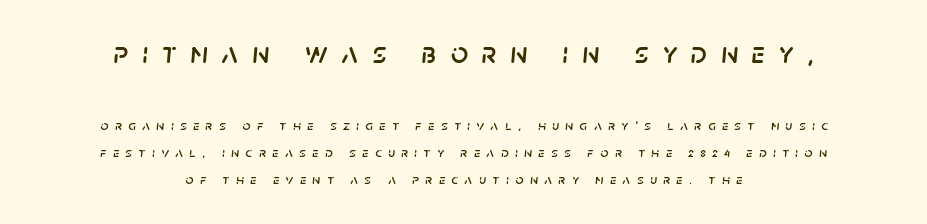
The image shows 30 px text type, italic (leaning right); set centered, loose line spacing (1.91x), unusually wide letter spacing (+0.47 em), not underlined; the first (top) block is 2.14x larger; low stroke contrast and a large x-height.
